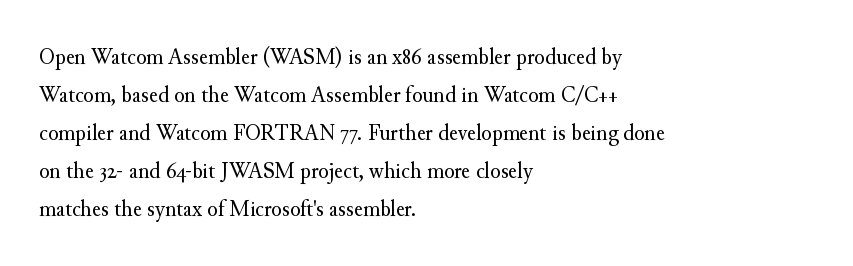
Q: Is the text bold? A: No.
Q: Is the text italic (slanted)? A: No, it is upright.
Q: Is the text underlined? A: No.
Q: How is the paragraph aligned? A: Left-aligned.
Q: Is the spacing between letters normal or unusually wide? A: Normal.
Q: Is the spacing between lines tight, normal or loose? A: Normal.
